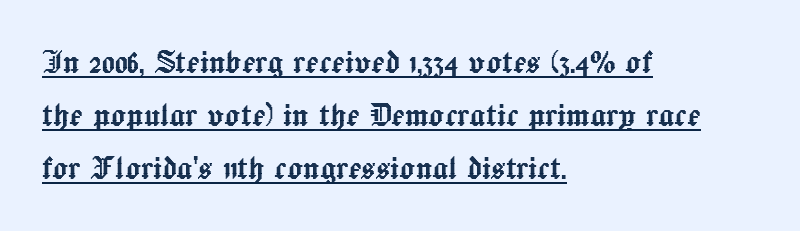
{"italic": "no", "width": "normal", "x_height": "medium", "monospaced": "no", "underline": "yes", "align": "left", "line_spacing": "normal", "line_spacing_ratio": 1.36, "letter_spacing": "normal", "letter_spacing_em": 0.0, "glyph_px": 39}
